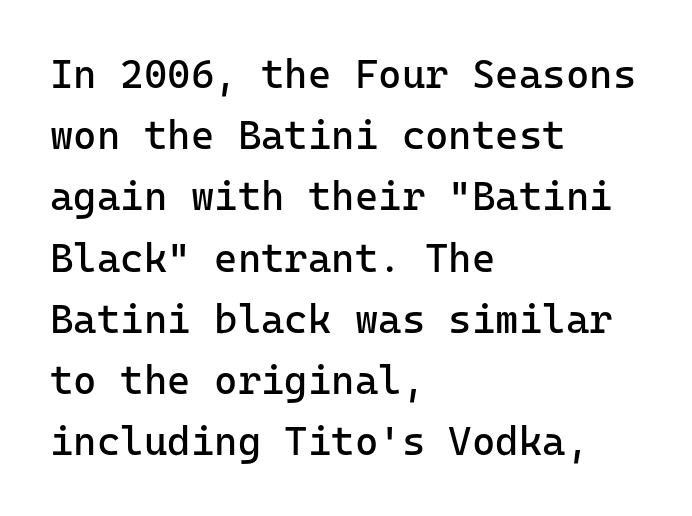
Q: Is the text bold? A: No.
Q: Is the text italic (slanted)? A: No, it is upright.
Q: Is the typeface a serif or a sans-serif typeface? A: Sans-serif.
Q: Is the text underlined? A: No.
Q: How is the paragraph aligned? A: Left-aligned.
Q: Is the spacing between letters normal or unusually wide? A: Normal.
Q: Is the spacing between lines tight, normal or loose? A: Normal.
Q: Width (condensed, normal, or wide)? A: Normal.
Q: Stroke contrast? A: Low.
Q: x-height? A: Medium.
